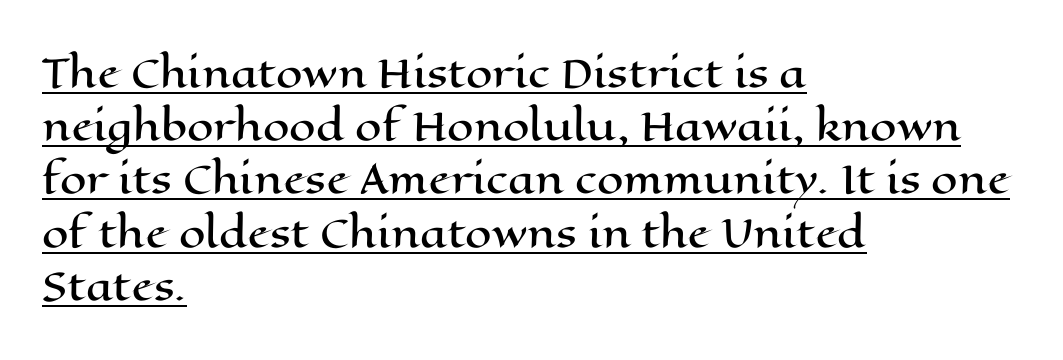
{"italic": "no", "width": "wide", "stroke_contrast": "high", "x_height": "medium", "monospaced": "no", "underline": "yes", "align": "left", "line_spacing": "normal", "line_spacing_ratio": 1.4, "letter_spacing": "normal", "letter_spacing_em": 0.0, "glyph_px": 38}
